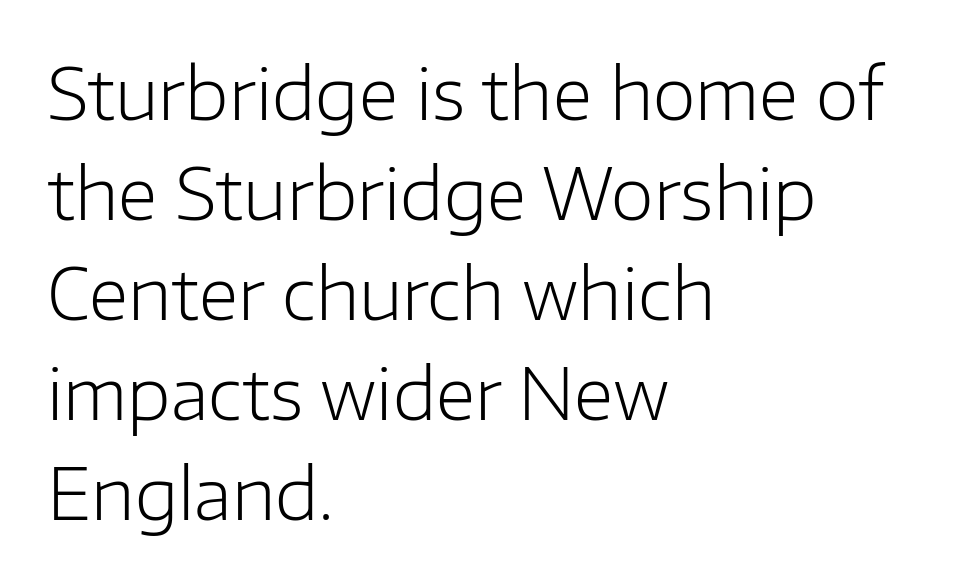
This rendering employs a face without finishing strokes, i.e., a sans-serif. Is the stroke heavy? The answer is a plain regular-or-lighter. This rendering leaves character spacing at its baseline value. These lines are rendered in a variable-pitch font.
